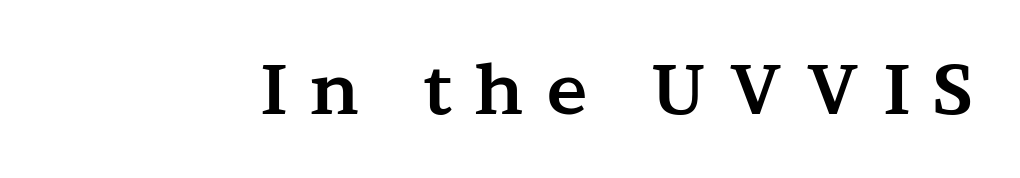
The image shows 68 px bold, wide serif type, upright; set unusually wide letter spacing (+0.33 em), not underlined; medium stroke contrast and a medium x-height.
